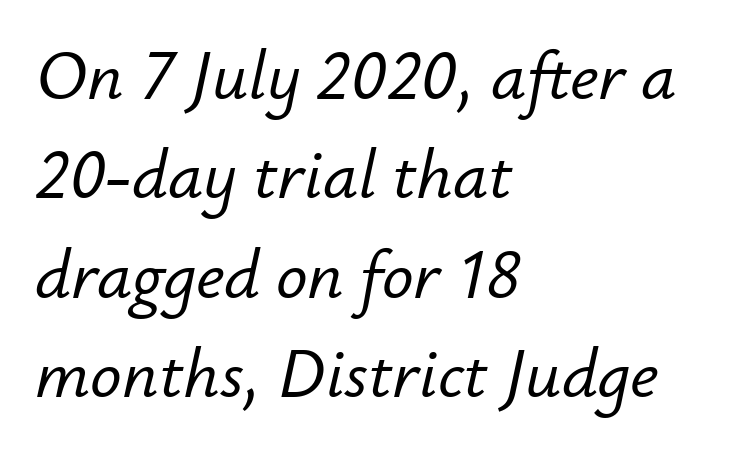
{"italic": "yes", "lean": "right", "slant_degrees": 12, "width": "normal", "stroke_contrast": "low", "x_height": "small", "monospaced": "no", "underline": "no", "align": "left", "line_spacing": "normal", "line_spacing_ratio": 1.42, "letter_spacing": "normal", "letter_spacing_em": 0.0, "glyph_px": 70}
